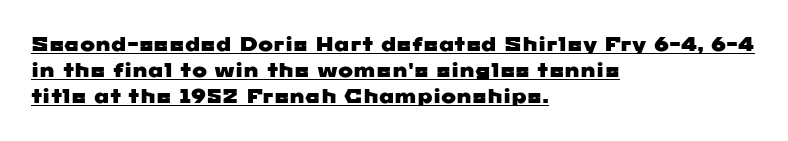
A rule runs beneath these lines of type. The letters sit at their default tracking, neither squeezed nor spread. The rag falls on the right side of this text block. Students, observe: this is what conventionally led text looks like.
